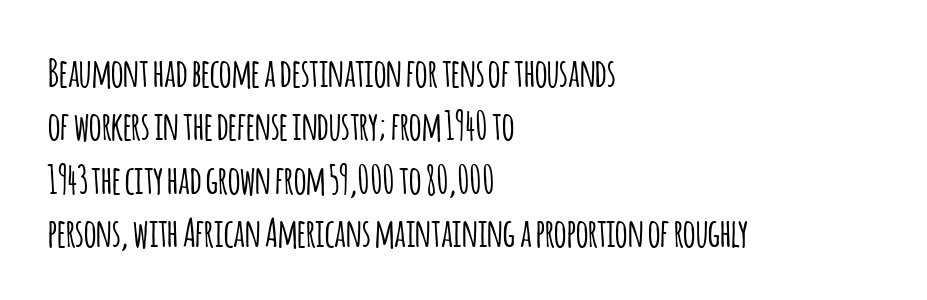
The type family on display is of the sans-serif kind. Nobody touched the tracking dial on this one. If you drew a ruler down the left edge, every line would touch it. No word sits above an underline. The letters advance in unequal steps, a hallmark of proportional type. This block has exactly the height ordinary leading produces.
